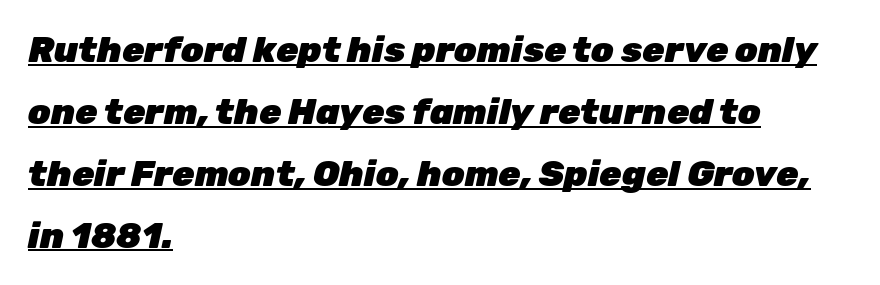
Q: Is the text bold? A: Yes.
Q: Is the text italic (slanted)? A: Yes, it leans right by about 12 degrees.
Q: Is the text underlined? A: Yes.
Q: How is the paragraph aligned? A: Left-aligned.
Q: Is the spacing between letters normal or unusually wide? A: Normal.
Q: Width (condensed, normal, or wide)? A: Normal.
Q: Stroke contrast? A: Low.
Q: x-height? A: Medium.
Q: Monospaced? A: No.
